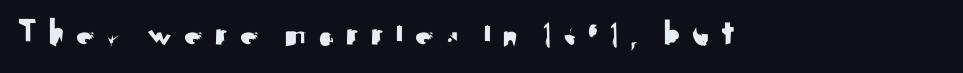
Spacing between characters has been opened up far beyond the box default. This rendering features lettering with no underline. In terms of posture, this sample is upright. Here the designer chose a conventional face with non-uniform glyph widths.
